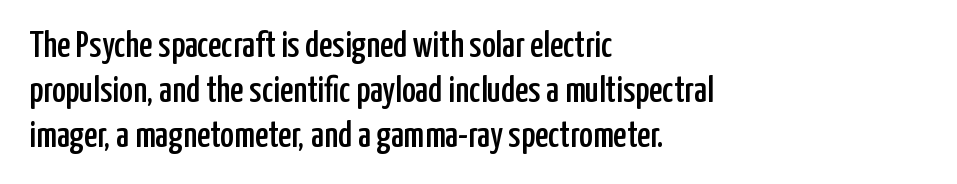
The image shows 37 px condensed sans-serif type, upright; set left-aligned, line spacing 1.21x, normal letter spacing, not underlined; low stroke contrast and a medium x-height.
